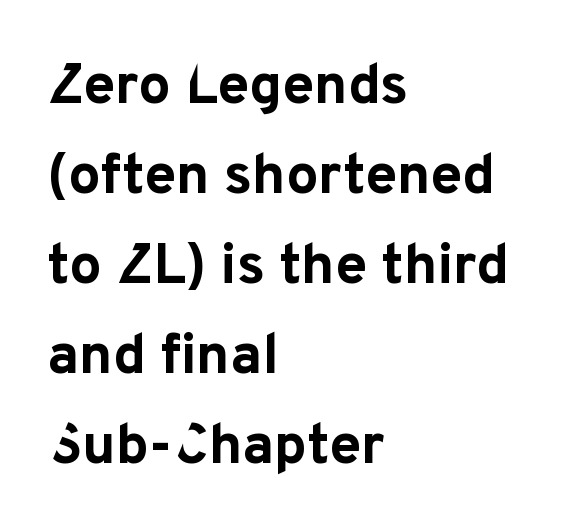
Notice how the stems are strictly vertical — no italics here. Interline gaps are of average width in this sample. Nothing sits at the stroke ends, so this counts as sans-serif. This sample has the flowing, uneven cadence of proportional lettering. These lines stack with their left ends in a neat column. Here the glyphs are tracked normally, forming tight word shapes.
